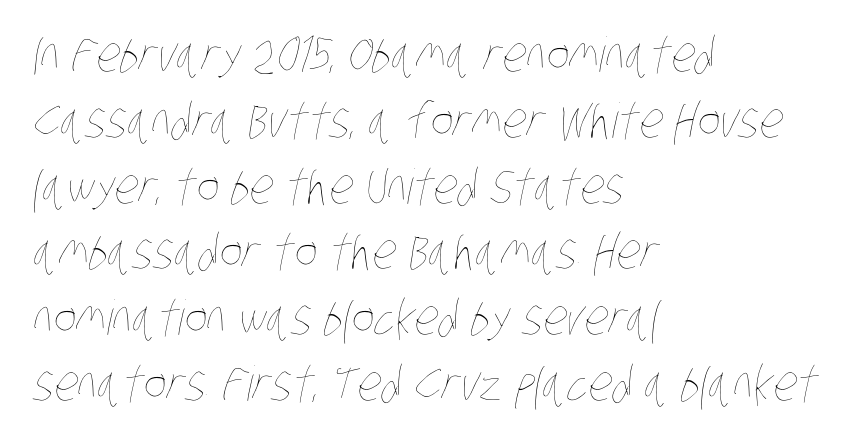
The image shows 48 px thin, condensed type; set left-aligned, normal line spacing (1.37x), normal letter spacing, not underlined; low stroke contrast and a large x-height.
